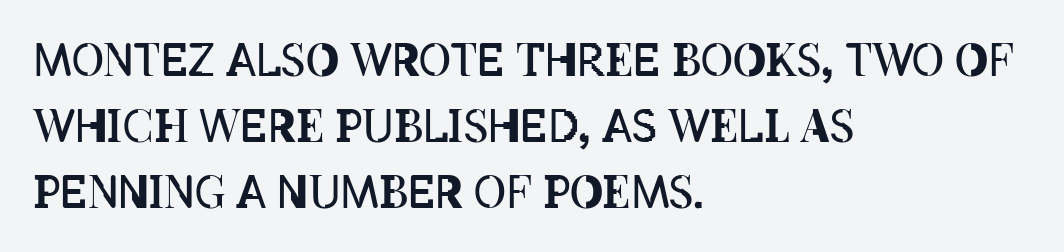
Q: Is the text bold? A: No.
Q: Is the text italic (slanted)? A: No, it is upright.
Q: Is the text underlined? A: No.
Q: How is the paragraph aligned? A: Left-aligned.
Q: Is the spacing between letters normal or unusually wide? A: Normal.
Q: Is the spacing between lines tight, normal or loose? A: Normal.
Q: Width (condensed, normal, or wide)? A: Condensed.
Q: Stroke contrast? A: Low.
Q: x-height? A: Large.
Q: Monospaced? A: No.
